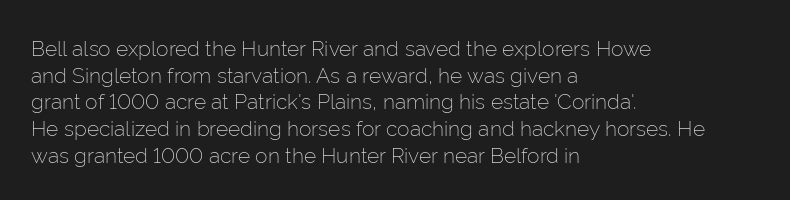
Q: Is the text bold? A: No.
Q: Is the text italic (slanted)? A: No, it is upright.
Q: Is the text underlined? A: No.
Q: How is the paragraph aligned? A: Left-aligned.
Q: Is the spacing between letters normal or unusually wide? A: Normal.
Q: Is the spacing between lines tight, normal or loose? A: Normal.
